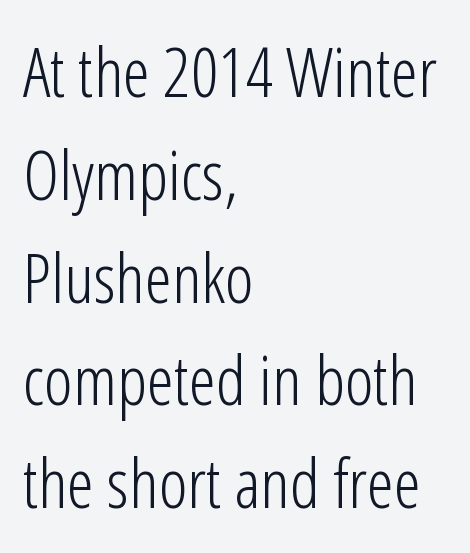
The image shows 69 px light, condensed sans-serif type, upright; set left-aligned, normal line spacing (1.49x), normal letter spacing, not underlined; low stroke contrast and a medium x-height.
